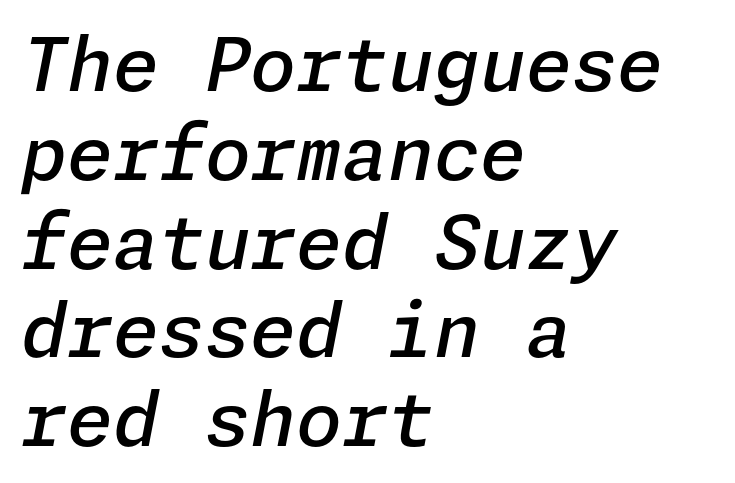
{"italic": "yes", "lean": "right", "slant_degrees": 11, "bold": "semi", "weight": "semibold", "width": "normal", "stroke_contrast": "low", "x_height": "medium", "underline": "no", "align": "left", "line_spacing_ratio": 1.2, "letter_spacing": "normal", "letter_spacing_em": 0.0, "glyph_px": 74}
